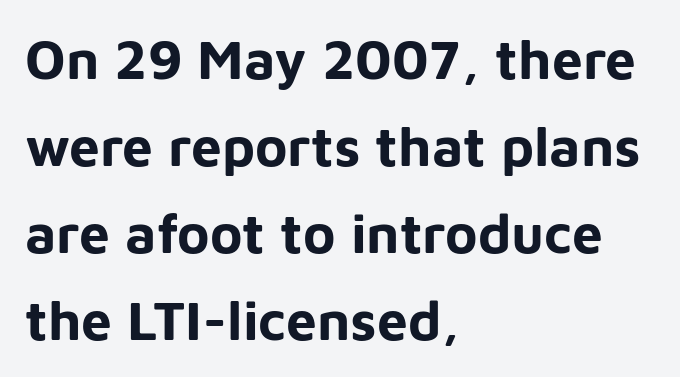
{"serif": "no", "italic": "no", "bold": "yes", "weight": "bold", "width": "normal", "stroke_contrast": "low", "x_height": "medium", "monospaced": "no", "underline": "no", "align": "left", "line_spacing": "normal", "line_spacing_ratio": 1.58, "letter_spacing": "normal", "letter_spacing_em": 0.0, "glyph_px": 55}
